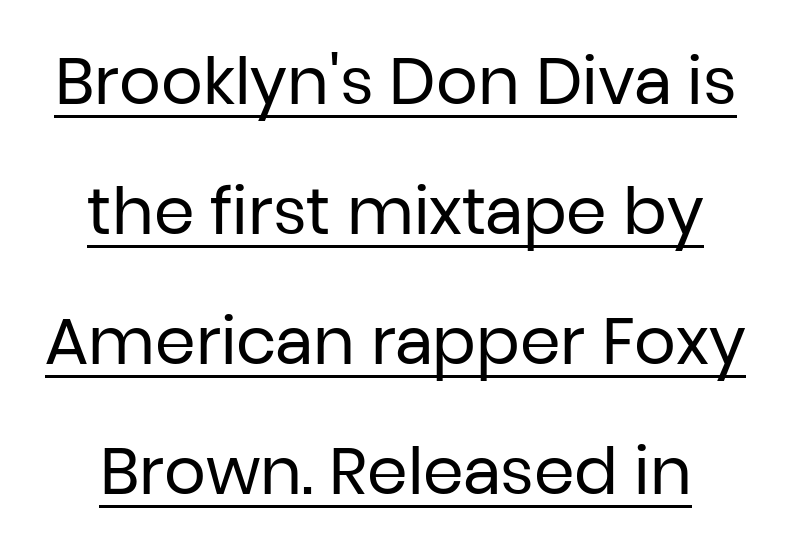
The font sits on the lighter half of the weight spectrum, regular included. No feet cap the strokes, marking this as sans-serif type. You could not count columns in this text — the font is proportionally spaced. Designer's note — italics off, roman on. This rendering leaves character spacing at its baseline value.
